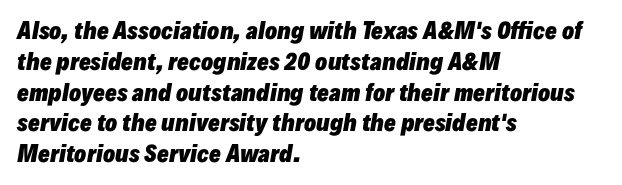
{"italic": "yes", "lean": "right", "slant_degrees": 10, "bold": "yes", "underline": "no", "align": "left", "line_spacing": "normal", "line_spacing_ratio": 1.4, "letter_spacing": "normal", "letter_spacing_em": 0.0, "glyph_px": 22}
